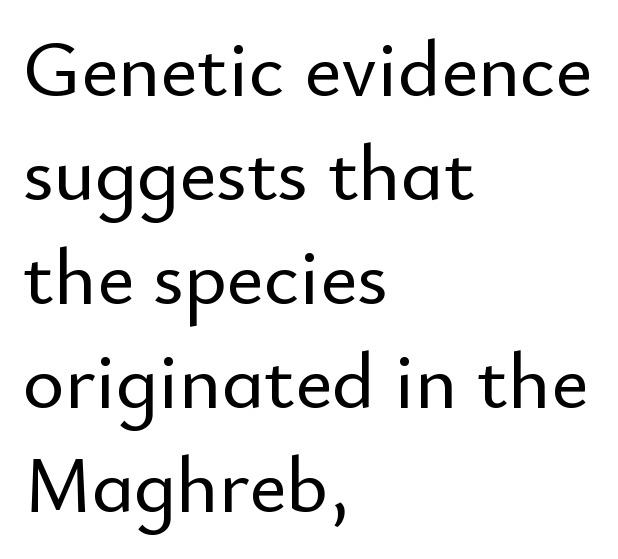
{"serif": "no", "italic": "no", "width": "normal", "stroke_contrast": "low", "x_height": "small", "monospaced": "no", "underline": "no", "align": "left", "line_spacing": "normal", "line_spacing_ratio": 1.3, "letter_spacing": "normal", "letter_spacing_em": 0.0, "glyph_px": 80}
